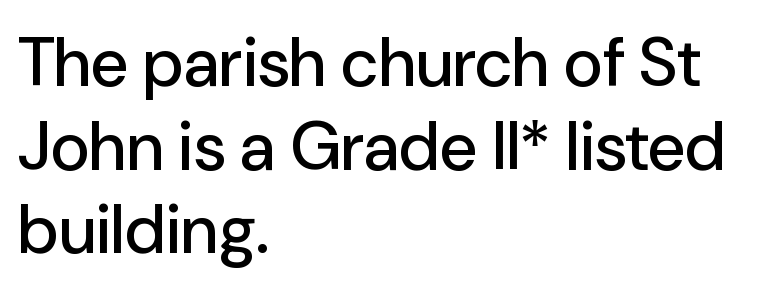
The image shows 68 px sans-serif type, upright; set left-aligned, line spacing 1.23x, normal letter spacing, not underlined; low stroke contrast and a medium x-height.
